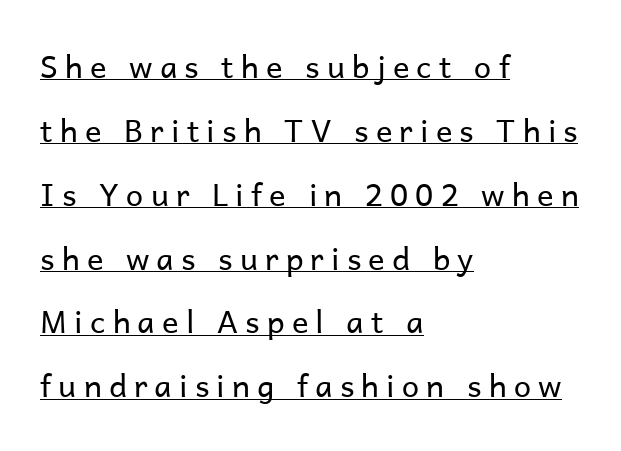
{"serif": "no", "italic": "no", "bold": "no", "weight": "regular", "width": "normal", "stroke_contrast": "low", "x_height": "medium", "monospaced": "no", "underline": "yes", "align": "left", "line_spacing": "loose", "line_spacing_ratio": 2.06, "letter_spacing": "wide", "letter_spacing_em": 0.23, "glyph_px": 31}
